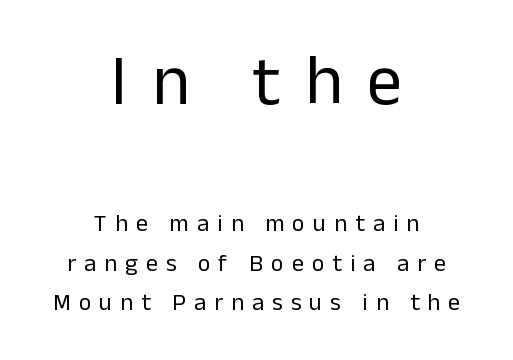
The image shows 71 px regular-weight sans-serif type, upright; set centered, normal line spacing (1.65x), unusually wide letter spacing (+0.34 em), not underlined; the first (top) block is 2.96x larger; low stroke contrast and a medium x-height.
